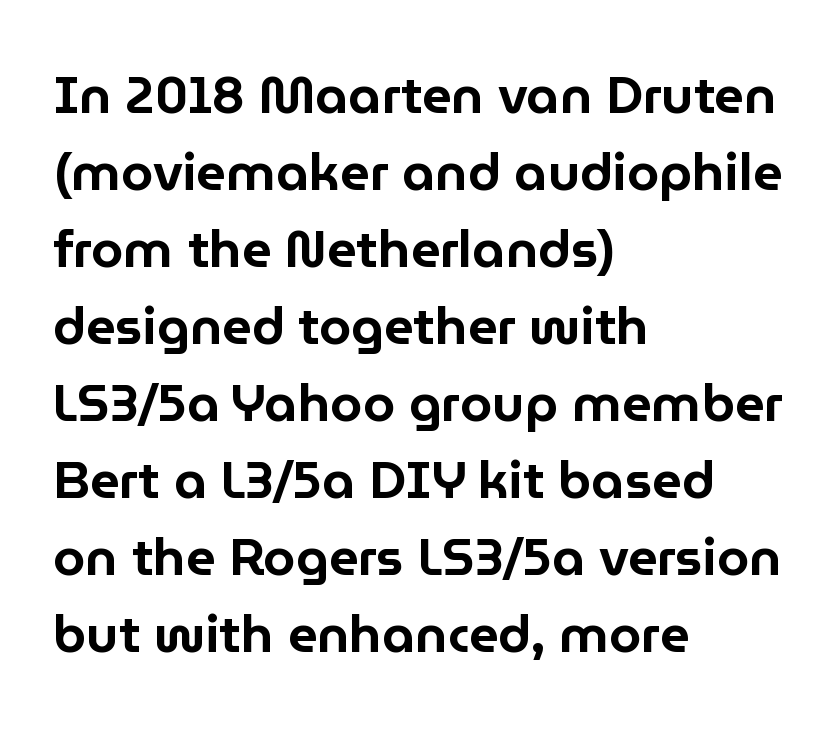
{"serif": "no", "italic": "no", "width": "normal", "stroke_contrast": "low", "x_height": "medium", "monospaced": "no", "underline": "no", "align": "left", "line_spacing": "normal", "line_spacing_ratio": 1.48, "letter_spacing": "normal", "letter_spacing_em": 0.0, "glyph_px": 52}
